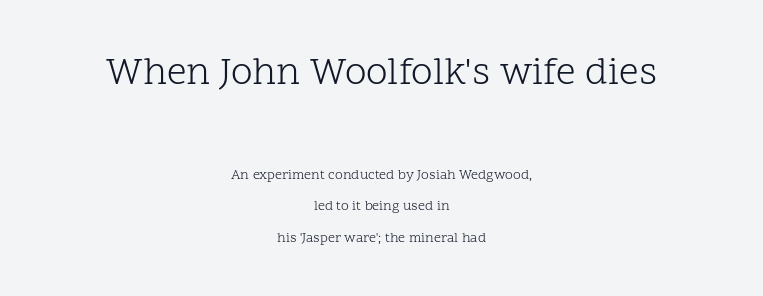
Is this a fixed-width face? No — the glyphs have proportional, varying widths. Size contrast runs from large at the top to small at the bottom. Has an underline been added? It has not. One glance says open: line gaps are wider than usual. In terms of letterspacing, this is plain default setting.
